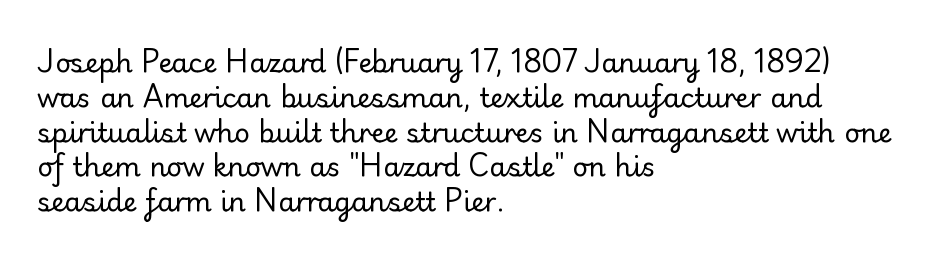
The image shows 27 px text type, upright; set left-aligned, normal line spacing (1.29x), normal letter spacing, not underlined.
